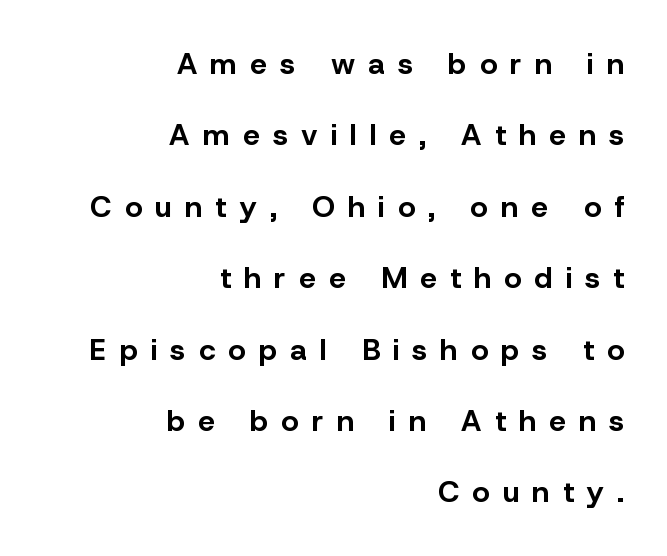
Chunky letters — that's bold for sure. Honestly, the rows look like they've been pulled way apart. These lines are set flush right with a ragged left edge. Here the glyphs are tracked loosely, breaking word shapes into spaced letters. The font's upright variant was chosen for this text. The foot of each line stays bare and open.
